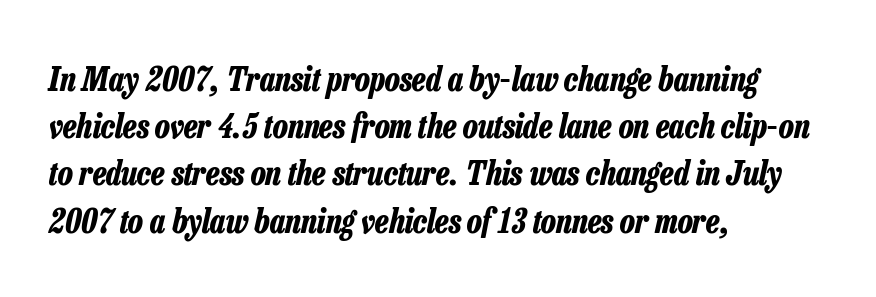
Q: Is the text bold? A: Yes.
Q: Is the text italic (slanted)? A: Yes, it leans right by about 13 degrees.
Q: Is the text underlined? A: No.
Q: How is the paragraph aligned? A: Left-aligned.
Q: Is the spacing between letters normal or unusually wide? A: Normal.
Q: Is the spacing between lines tight, normal or loose? A: Normal.
Q: Width (condensed, normal, or wide)? A: Condensed.
Q: Stroke contrast? A: Low.
Q: x-height? A: Medium.
Q: Monospaced? A: No.
